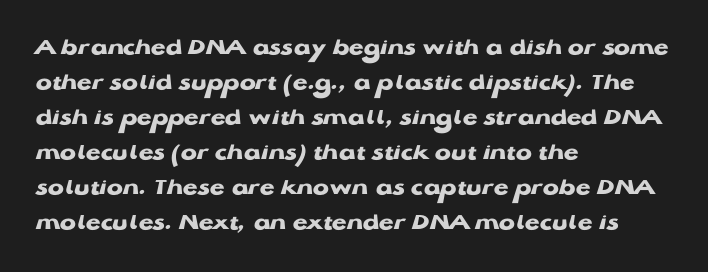
The image shows 24 px bold type, upright; set left-aligned, normal line spacing (1.46x), normal letter spacing, not underlined.
